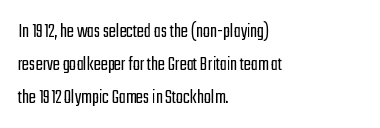
The image shows 21 px text type, upright; set left-aligned, normal line spacing (1.57x), normal letter spacing, not underlined.
